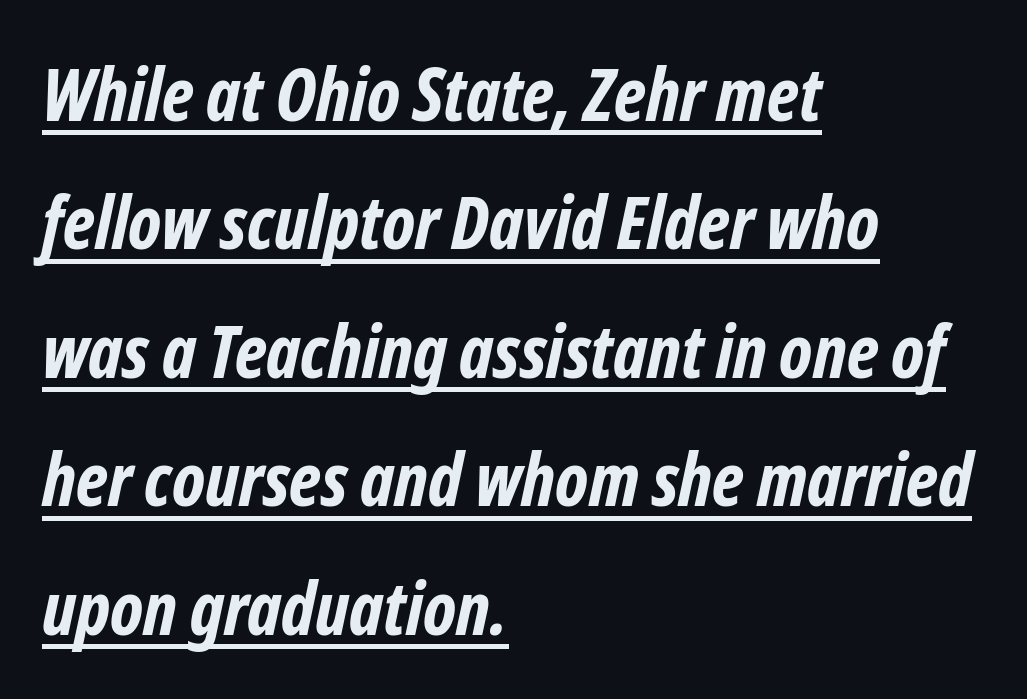
{"serif": "no", "bold": "yes", "weight": "bold", "width": "condensed", "stroke_contrast": "low", "x_height": "medium", "monospaced": "no", "underline": "yes", "align": "left", "line_spacing_ratio": 1.76, "letter_spacing": "normal", "letter_spacing_em": 0.0, "glyph_px": 73}
